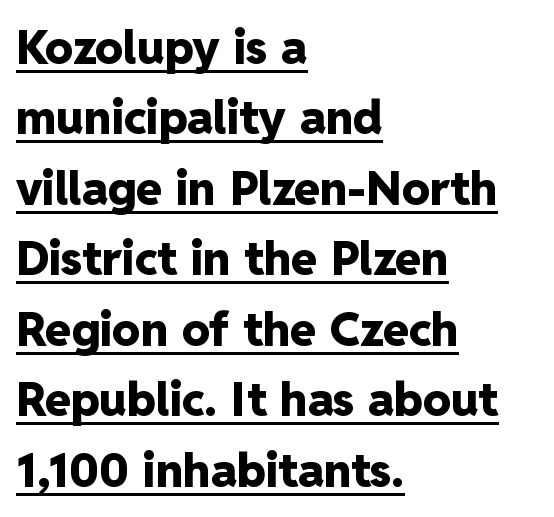
Notice how the passage keeps a crisp vertical edge on the left only. Inter-character spacing is left at the font's built-in metrics. You can tell from the bare stems that sans-serif type was used. The space between consecutive lines is moderate. Italic: no, the glyphs are upright roman. The letters advance in unequal steps, a hallmark of proportional type.
